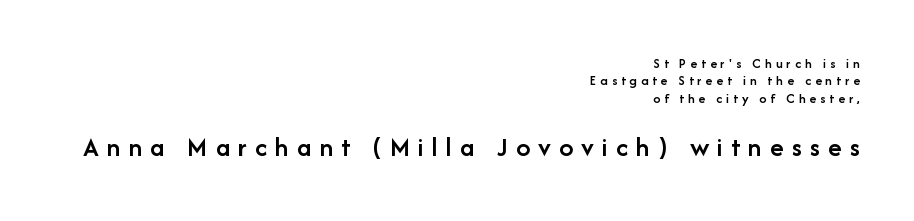
The image shows 28 px semibold sans-serif type, upright; set right-aligned, line spacing 1.24x, unusually wide letter spacing (+0.29 em), not underlined; the second (bottom) block is 2.0x larger; low stroke contrast and a medium x-height.
